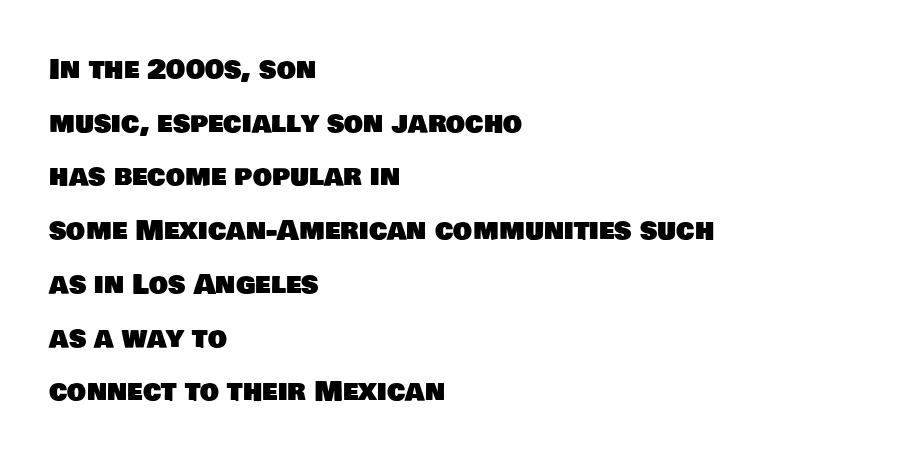
Is the block centered? No — it sits flush against the left margin. Quick note: interline space is abundant. Type without underlining. Tracking here is standard; glyphs follow each other at the usual distance.
